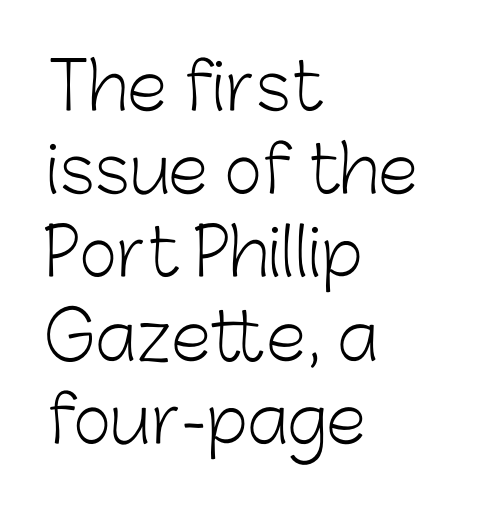
{"serif": "no", "italic": "no", "bold": "no", "weight": "light", "width": "normal", "stroke_contrast": "low", "x_height": "medium", "monospaced": "no", "underline": "no", "align": "left", "line_spacing": "normal", "line_spacing_ratio": 1.28, "letter_spacing": "normal", "letter_spacing_em": 0.0, "glyph_px": 65}
